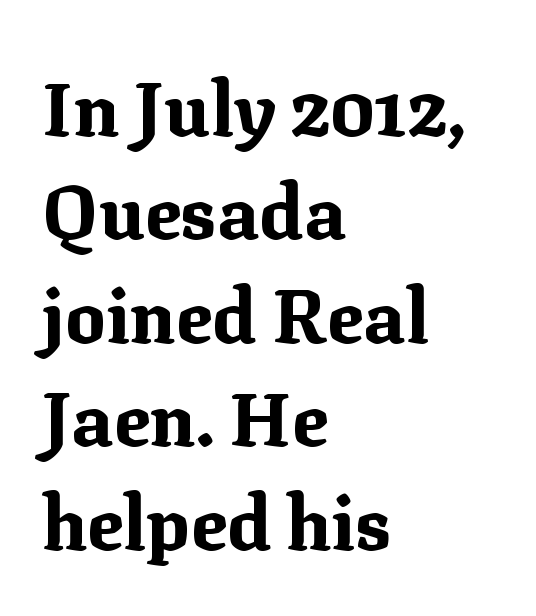
Descenders hang freely into open space. The rendering uses natural spacing where letterforms have individual widths. The passage shown is emphatically bold. Every row of glyphs begins at an identical x-position on the left. Line spacing here is normal. Type style note: has serifs.
